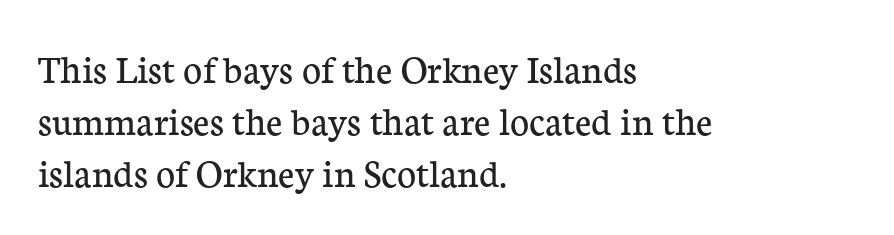
In terms of letterspacing, this is plain default setting. The glyphs in this specimen are seriffed. Is there any slant? The stems are plumb. Each letter keeps its own natural width here, so spacing adapts to shape. Line spacing here is normal.
